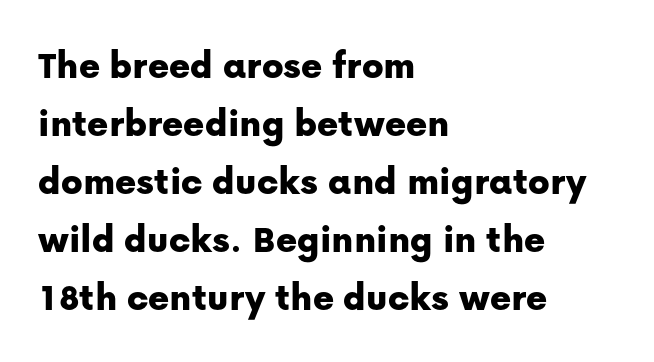
Each word holds together tightly as a unit, with standard inter-letter gaps. The face used here is a sans, in the tradition of grotesques and geometrics. Think of a printed novel: that variable character pitch is what you see here. The space directly below the letters is spotless. Every stem runs plumb, perpendicular to the baseline. Summary of vertical rhythm: regular, with standard interline spacing.
